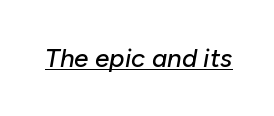
Students, note that the glyphs here touch the page at normal intervals. In designer terms, the underline attribute is active on this setting. The glyphs look as if they've been sheared to an angle.
